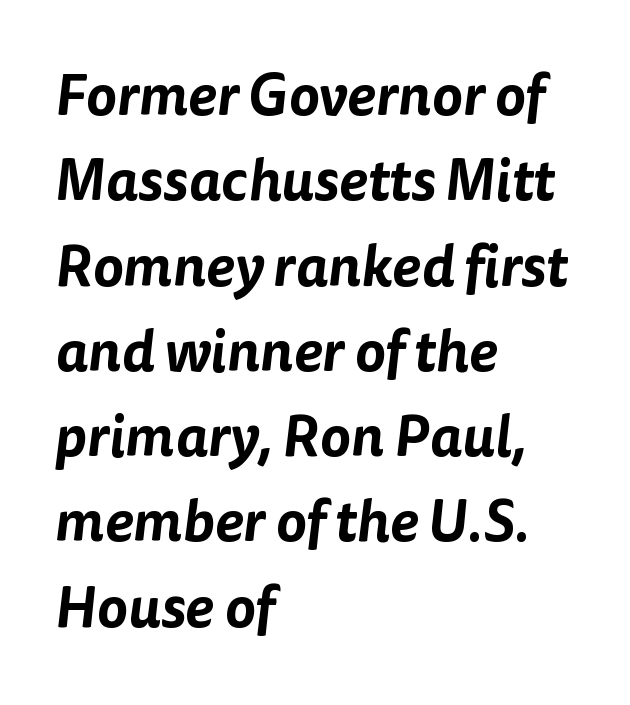
Each letter keeps its own natural width here, so spacing adapts to shape. There is no visible air inserted between adjacent glyphs. The typesetter chose a ragged-right arrangement here. Unmarked baselines from the first word to the last. A typesetter would call this leading conventional body-copy spacing.
